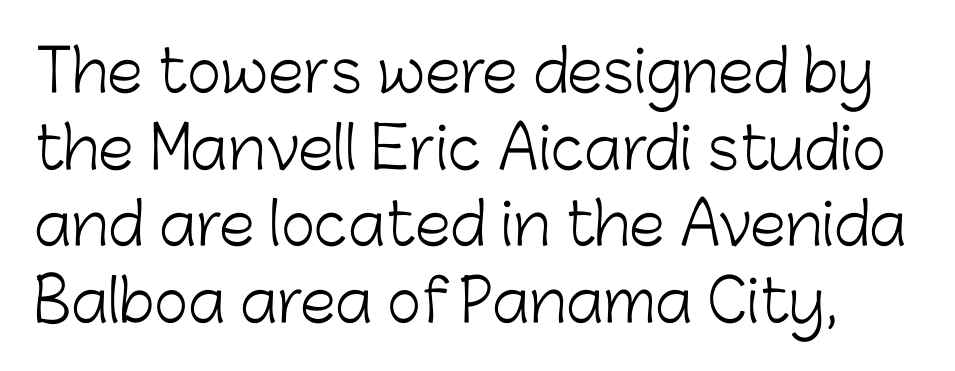
{"serif": "no", "italic": "no", "bold": "no", "weight": "light", "width": "normal", "stroke_contrast": "low", "x_height": "medium", "monospaced": "no", "underline": "no", "line_spacing": "normal", "line_spacing_ratio": 1.32, "letter_spacing": "normal", "letter_spacing_em": 0.0, "glyph_px": 58}
